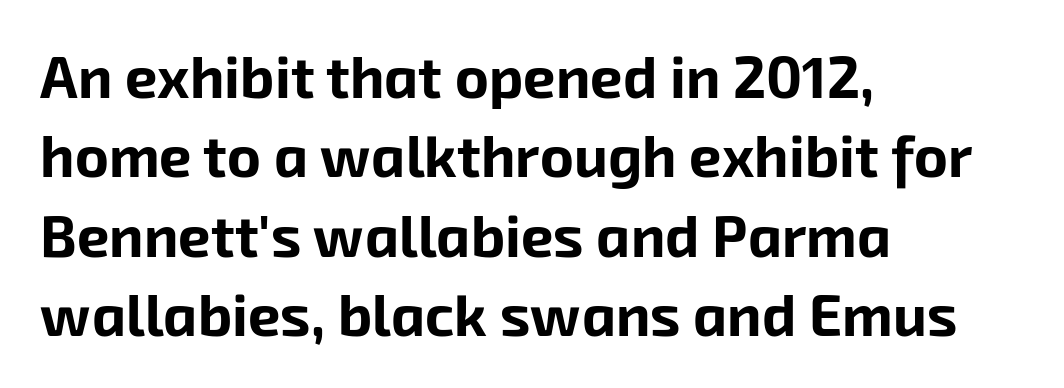
The image shows 58 px bold sans-serif type; set left-aligned, normal line spacing (1.37x), normal letter spacing, not underlined; low stroke contrast and a medium x-height.
